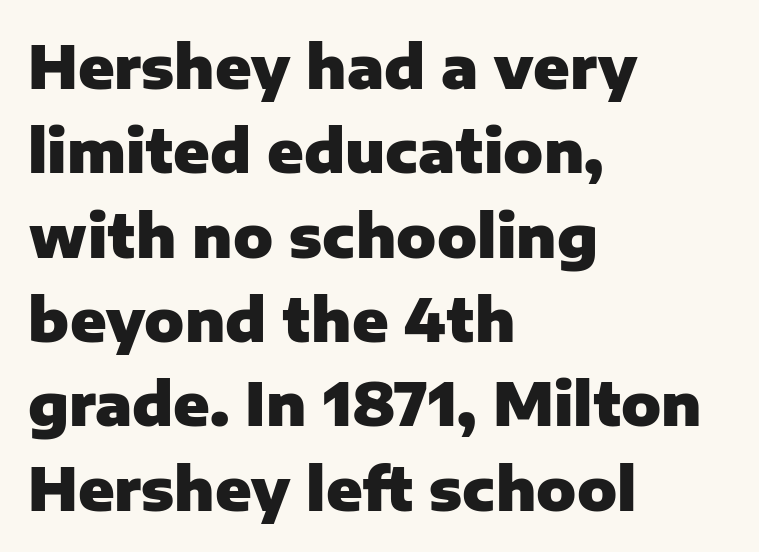
The image shows 59 px heavy sans-serif type, upright; set left-aligned, normal line spacing (1.43x), normal letter spacing, not underlined; low stroke contrast and a medium x-height.
